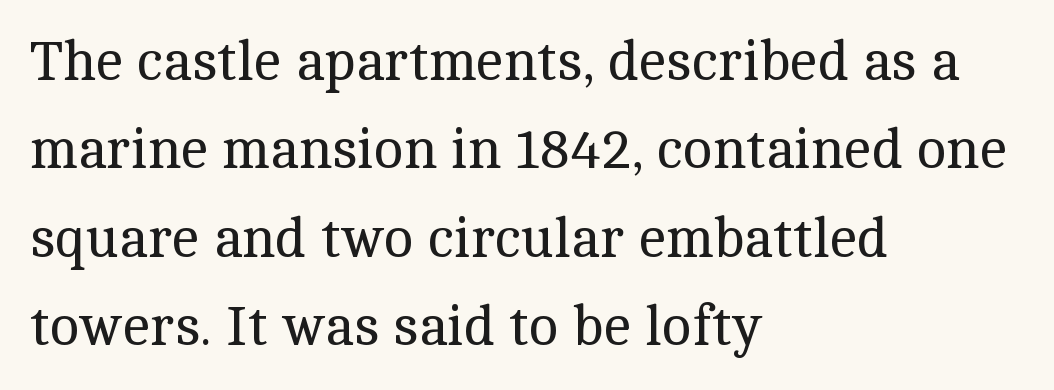
The image shows 56 px regular-weight serif type, upright; set left-aligned, normal line spacing (1.58x), normal letter spacing, not underlined; a medium x-height.
